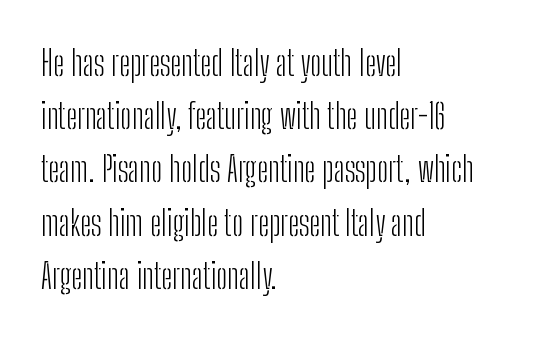
The image shows 35 px light, condensed sans-serif type, upright; set left-aligned, normal line spacing (1.52x), normal letter spacing, not underlined; low stroke contrast and a medium x-height.
